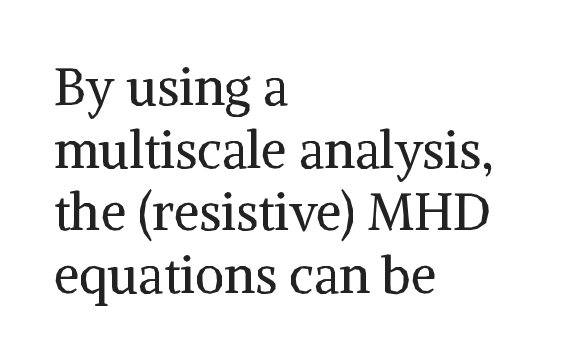
{"serif": "yes", "italic": "no", "bold": "no", "weight": "regular", "width": "normal", "stroke_contrast": "medium", "x_height": "medium", "monospaced": "no", "underline": "no", "align": "left", "line_spacing_ratio": 1.23, "letter_spacing": "normal", "letter_spacing_em": 0.0, "glyph_px": 51}
